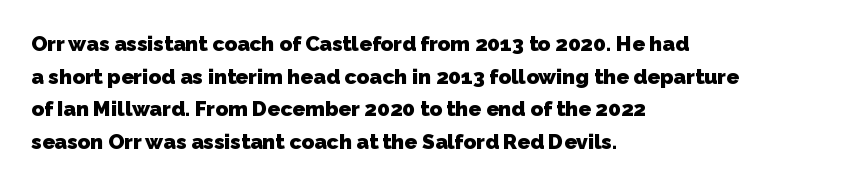
{"bold": "yes", "underline": "no", "align": "left", "line_spacing": "normal", "line_spacing_ratio": 1.55, "letter_spacing": "normal", "letter_spacing_em": 0.0, "glyph_px": 21}
